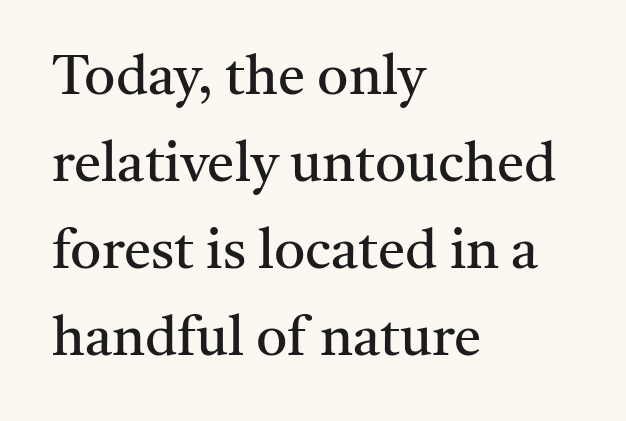
The image shows 55 px regular-weight serif type, upright; set left-aligned, normal line spacing (1.58x), normal letter spacing, not underlined; medium stroke contrast and a medium x-height.
